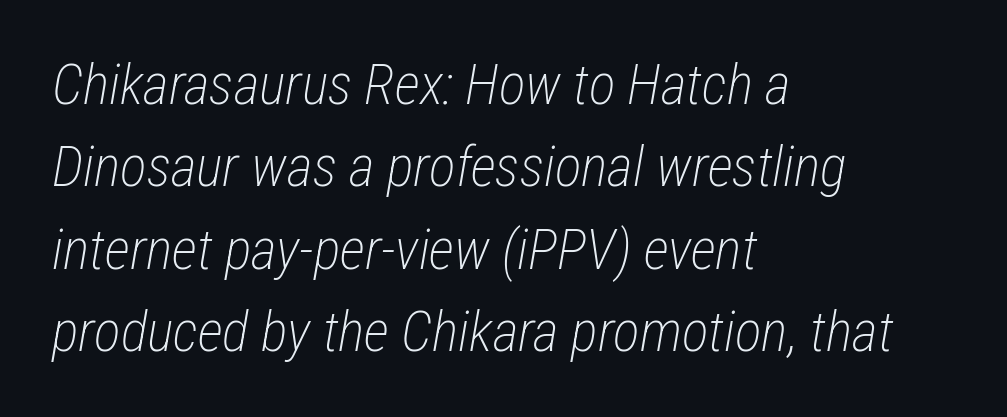
The setting favours the left margin, as ordinary paragraphs usually do. The font sits on the lighter half of the weight spectrum, regular included. Between one letter and the next there's only the usual sliver of space. Baseline-to-baseline distance is the conventional proportion of letter height. The specimen omits any rule beneath the text block's lines. The passage shown leans; its letterforms are oblique.
